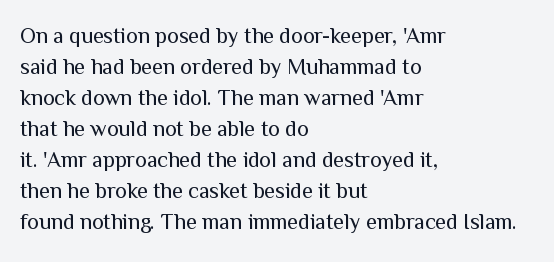
Q: Is the text bold? A: No.
Q: Is the text italic (slanted)? A: No, it is upright.
Q: Is the text underlined? A: No.
Q: How is the paragraph aligned? A: Left-aligned.
Q: Is the spacing between letters normal or unusually wide? A: Normal.
Q: Is the spacing between lines tight, normal or loose? A: Normal.
